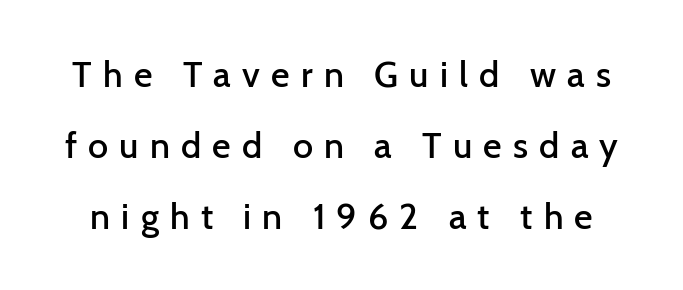
{"serif": "no", "italic": "no", "bold": "semi", "weight": "semibold", "width": "normal", "stroke_contrast": "low", "x_height": "medium", "monospaced": "no", "underline": "no", "line_spacing": "loose", "line_spacing_ratio": 1.97, "letter_spacing": "wide", "letter_spacing_em": 0.31, "glyph_px": 36}
